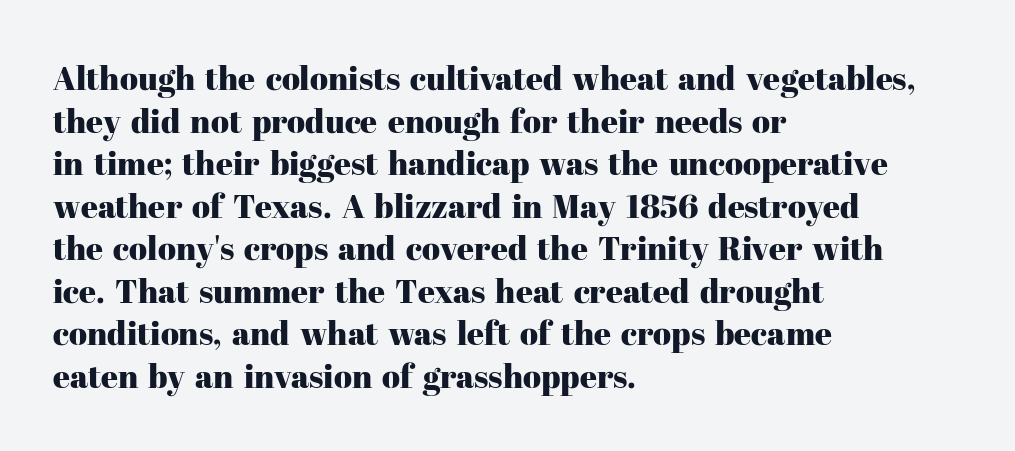
The image shows 33 px serif type, upright; set left-aligned, normal line spacing (1.29x), normal letter spacing, not underlined; high stroke contrast and a medium x-height.
